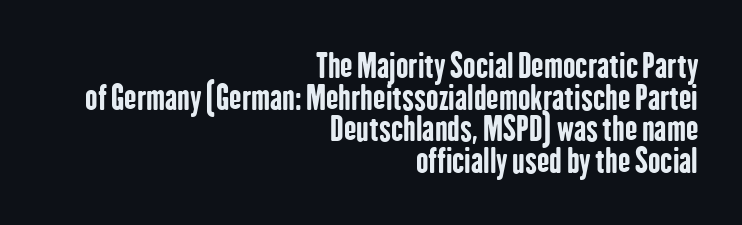
The horizontal fit of the characters is conventional and even. You'd pick this weight for a headline — it's a proper bold. Students, observe: this is what under-led, compact text looks like. A sans-serif font was chosen for this passage. A typesetter would call this proportional, since set widths differ per character. The text block is weighted toward the right margin, trailing off unevenly leftward.
